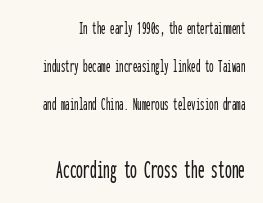
The image shows 27 px text type, upright; set right-aligned, loose line spacing (2.12x), normal letter spacing, not underlined; the second (bottom) block is 1.5x larger.
